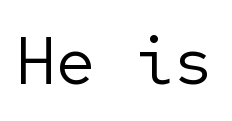
Q: Is the text bold? A: No.
Q: Is the text italic (slanted)? A: No, it is upright.
Q: Is the typeface a serif or a sans-serif typeface? A: Sans-serif.
Q: Is the text underlined? A: No.
Q: Is the spacing between letters normal or unusually wide? A: Normal.
Q: Width (condensed, normal, or wide)? A: Normal.
Q: Stroke contrast? A: Low.
Q: x-height? A: Medium.
